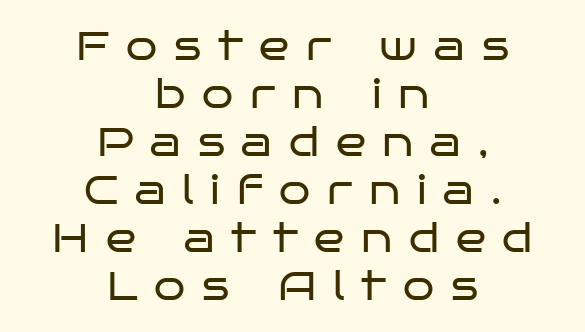
{"serif": "no", "italic": "no", "bold": "no", "weight": "regular", "width": "wide", "stroke_contrast": "low", "x_height": "large", "monospaced": "no", "underline": "no", "align": "center", "line_spacing_ratio": 1.2, "letter_spacing": "wide", "letter_spacing_em": 0.42, "glyph_px": 40}
